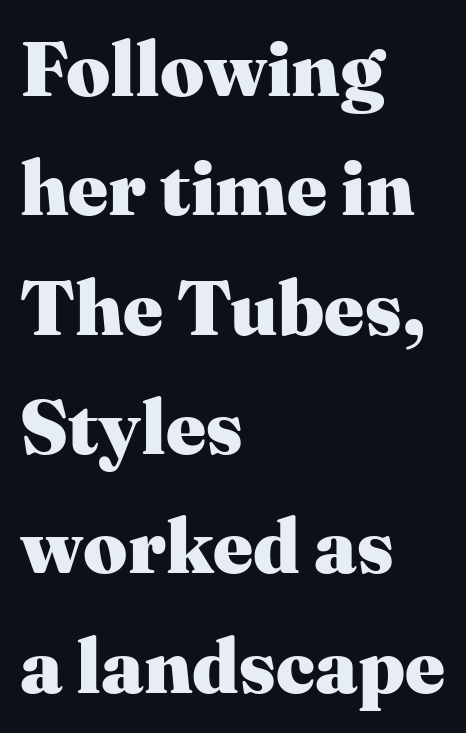
The passage shown is typeset with a serif family. Summary of vertical rhythm: regular, with standard interline spacing. These lines carry a lot of weight — the face is fully bold. Tracking here is standard; glyphs follow each other at the usual distance. Upright lettering throughout.
